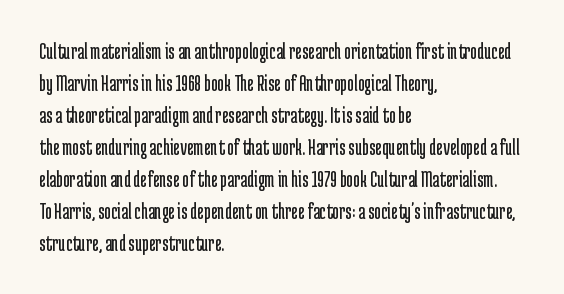
Caption: standard tracking, unaltered. Does the leading feel generous? No, just average. The lines are quadded left. Check the space under the baseline: it is left empty.
